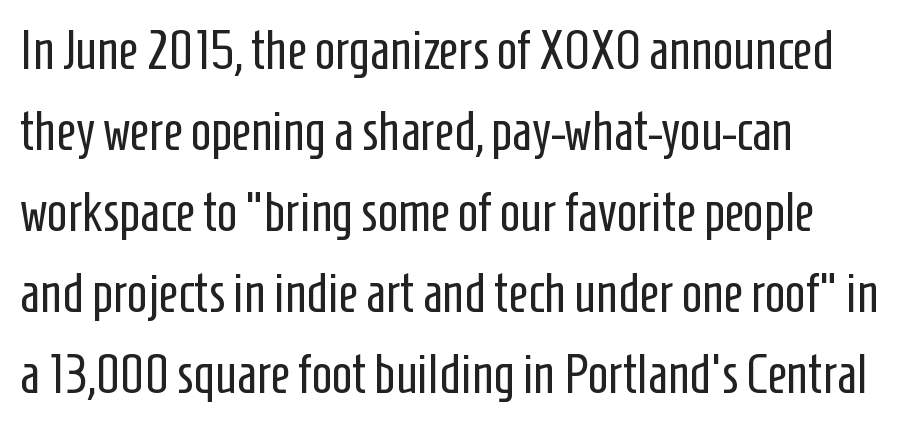
These lines stack with their left ends in a neat column. A sans-serif font was chosen for this passage. Do the characters align in a grid? No, the font is proportional. This reads as an unemphasized weight, regular at the heaviest.
